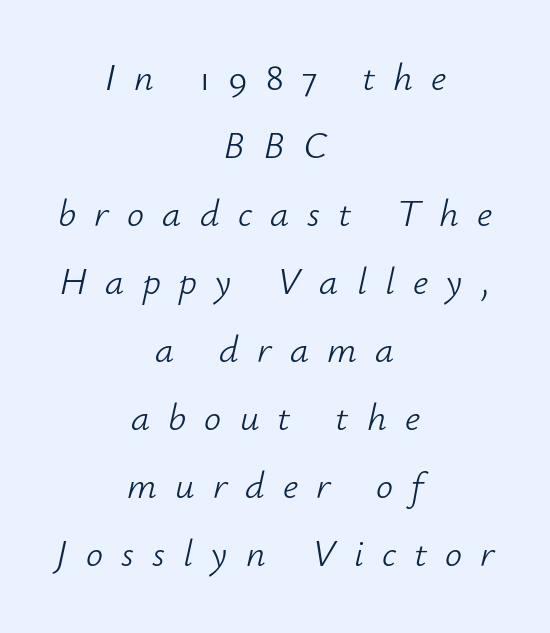
{"italic": "yes", "lean": "right", "slant_degrees": 12, "bold": "no", "weight": "light", "width": "normal", "stroke_contrast": "low", "x_height": "small", "monospaced": "no", "underline": "no", "align": "center", "line_spacing_ratio": 1.79, "letter_spacing": "wide", "letter_spacing_em": 0.48, "glyph_px": 38}
